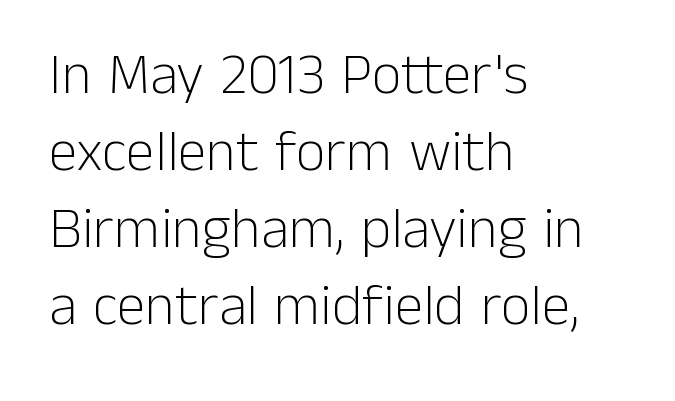
Successive baselines arrive at the customary interval. Tracking here is standard; glyphs follow each other at the usual distance. You can tell from the bare stems that sans-serif type was used. The letters stand upright; this is a roman face.
